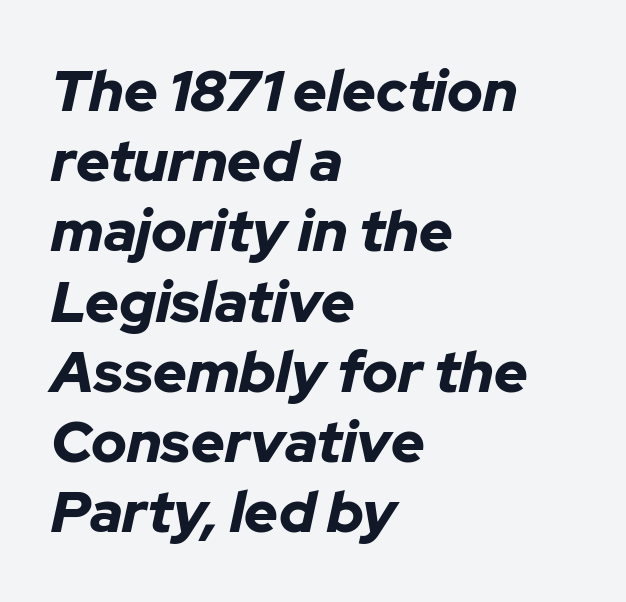
Q: Is the text bold? A: Yes.
Q: Is the text italic (slanted)? A: Yes, it leans right by about 12 degrees.
Q: Is the text underlined? A: No.
Q: How is the paragraph aligned? A: Left-aligned.
Q: Is the spacing between letters normal or unusually wide? A: Normal.
Q: Width (condensed, normal, or wide)? A: Normal.
Q: Stroke contrast? A: Low.
Q: x-height? A: Medium.
Q: Monospaced? A: No.
